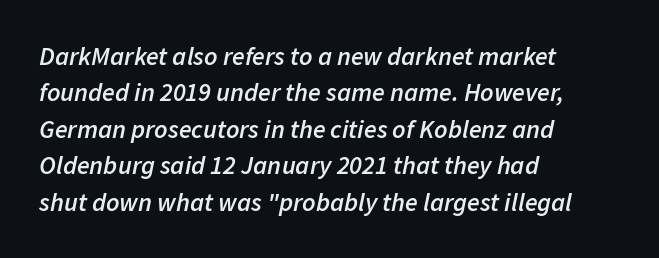
{"italic": "yes", "lean": "right", "slant_degrees": 11, "bold": "semi", "underline": "no", "align": "left", "line_spacing": "normal", "line_spacing_ratio": 1.4, "letter_spacing": "normal", "letter_spacing_em": 0.0, "glyph_px": 26}
